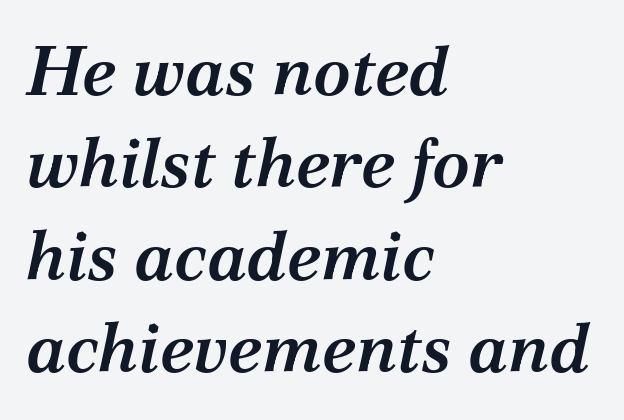
The image shows 69 px semibold serif type, italic (leaning right); set left-aligned, normal line spacing (1.34x), normal letter spacing, not underlined; medium stroke contrast and a medium x-height.
